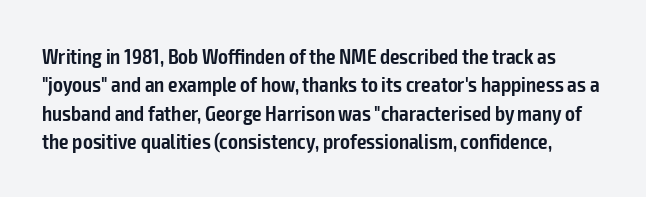
A semibold gives these letters moderate extra thickness, short of bold. Whoever set this chose a conventional vertical rhythm. The letters stand straight up with perfectly vertical stems. Decoration check: the copy has no underline.
